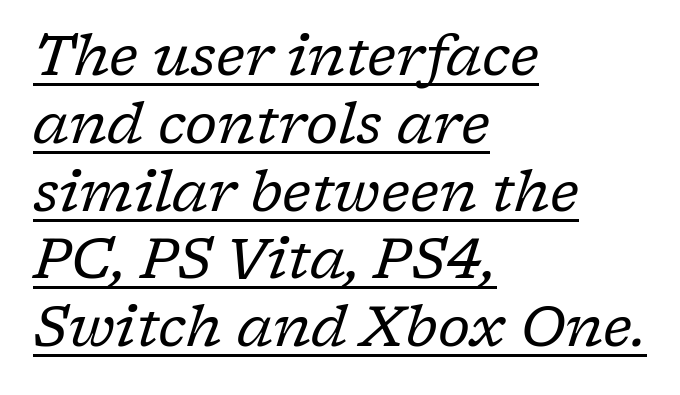
The typeface has the unassuming heft of standard copy or less. The type family on display is of the serif kind. Each word holds together tightly as a unit, with standard inter-letter gaps. The lettering tilts uniformly, giving the passage an italic look. You could not count columns in this text — the font is proportionally spaced. Beneath each row of characters lies a ruled line.
